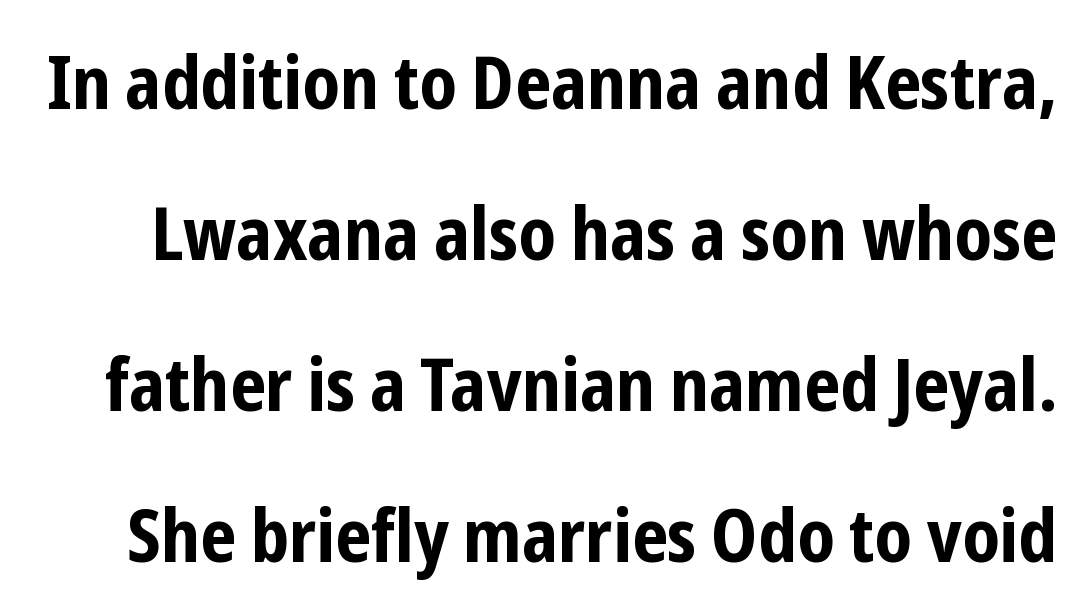
The letters stand straight up with perfectly vertical stems. The characters display no serif detailing; their extremities are plain. Note the varied advance widths — an 'i' is clearly narrower than an 'm'. Students, observe: this is what heavily led, spacious text looks like. The line texture is even and compact thanks to regular tracking.
